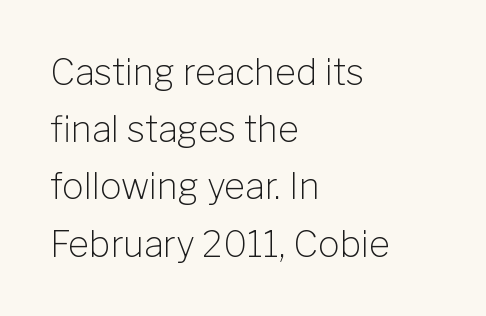
Line starts are locked; line ends wander. You could not count columns in this text — the font is proportionally spaced. The line texture is even and compact thanks to regular tracking. Examine the stroke ends and you'll find no serifs.
